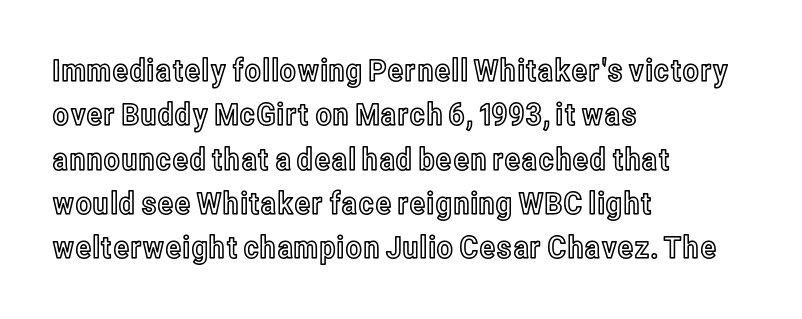
Q: Is the text italic (slanted)? A: No, it is upright.
Q: Is the text underlined? A: No.
Q: How is the paragraph aligned? A: Left-aligned.
Q: Is the spacing between letters normal or unusually wide? A: Normal.
Q: Is the spacing between lines tight, normal or loose? A: Normal.
Q: Width (condensed, normal, or wide)? A: Condensed.
Q: x-height? A: Medium.
Q: Monospaced? A: No.
